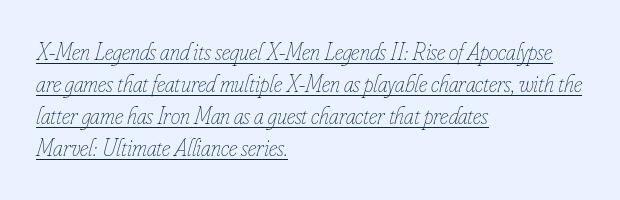
The image shows 24 px text type, italic (leaning right); set left-aligned, normal line spacing (1.34x), normal letter spacing, underlined.
